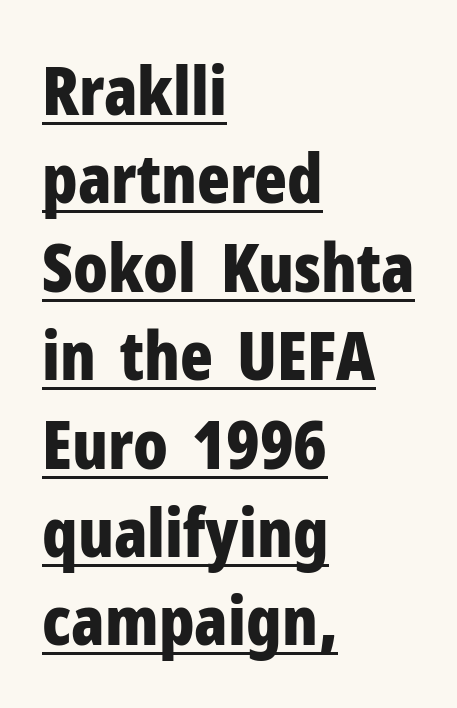
The image shows 68 px bold, condensed sans-serif type, upright; set left-aligned, normal line spacing (1.3x), normal letter spacing, underlined; low stroke contrast and a medium x-height.
